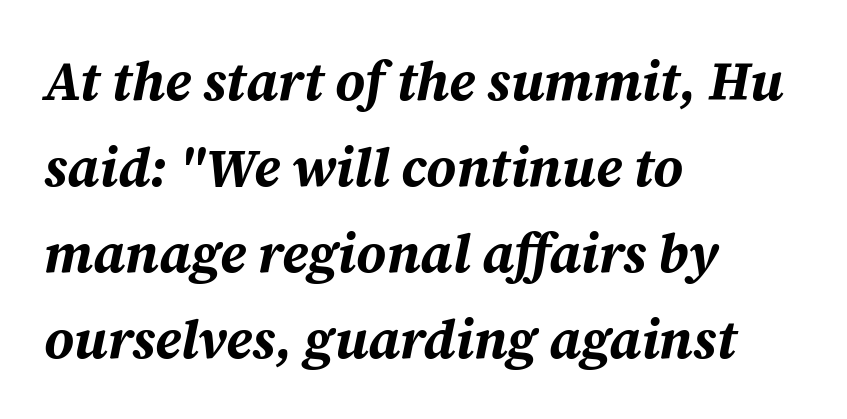
{"italic": "yes", "lean": "right", "slant_degrees": 12, "bold": "yes", "weight": "bold", "width": "normal", "stroke_contrast": "medium", "x_height": "medium", "monospaced": "no", "underline": "no", "align": "left", "line_spacing": "normal", "line_spacing_ratio": 1.59, "letter_spacing": "normal", "letter_spacing_em": 0.0, "glyph_px": 54}
